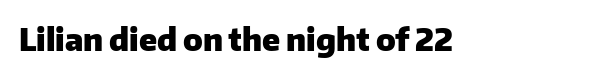
{"serif": "no", "italic": "no", "bold": "yes", "weight": "heavy", "width": "normal", "stroke_contrast": "low", "x_height": "medium", "monospaced": "no", "underline": "no", "letter_spacing": "normal", "letter_spacing_em": 0.0, "glyph_px": 31}
